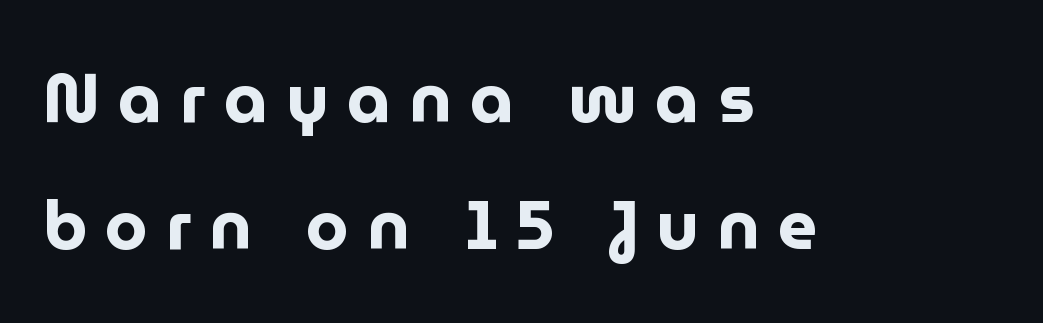
Font category for this specimen: sans-serif. This sample has the flowing, uneven cadence of proportional lettering. Glance below the letters and you will spot only blank space. Every character sits straight up, as roman type does. As a designer I'd log this as weight 700, bold. How are the letters spaced? Widely, with obvious added tracking.
